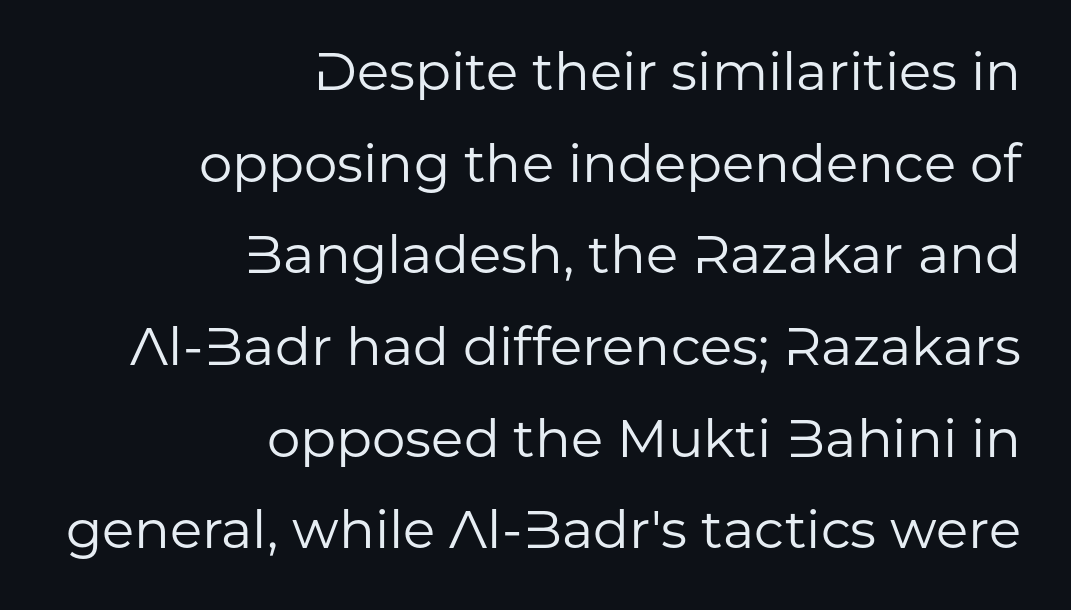
The image shows 53 px regular-weight sans-serif type, upright; set right-aligned, line spacing 1.73x, normal letter spacing, not underlined; low stroke contrast and a medium x-height.
